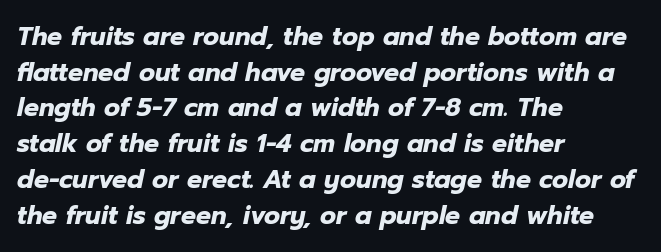
The image shows 25 px bold type, italic (leaning right); set left-aligned, normal line spacing (1.43x), normal letter spacing, not underlined.
